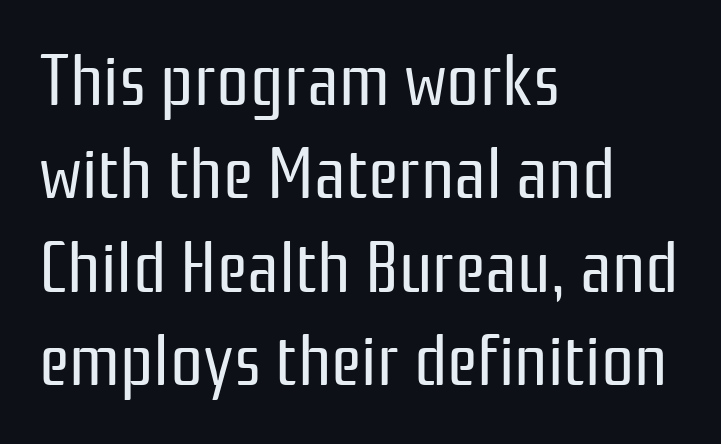
Proportional: the letters do not fall into vertical columns. On a weight scale, this lands at 450 or below. Vertically, the passage feels balanced, rows spaced as you'd expect. Is the letter spacing exaggerated? No — it looks like the ordinary default. The type family on display is of the sans-serif kind.
